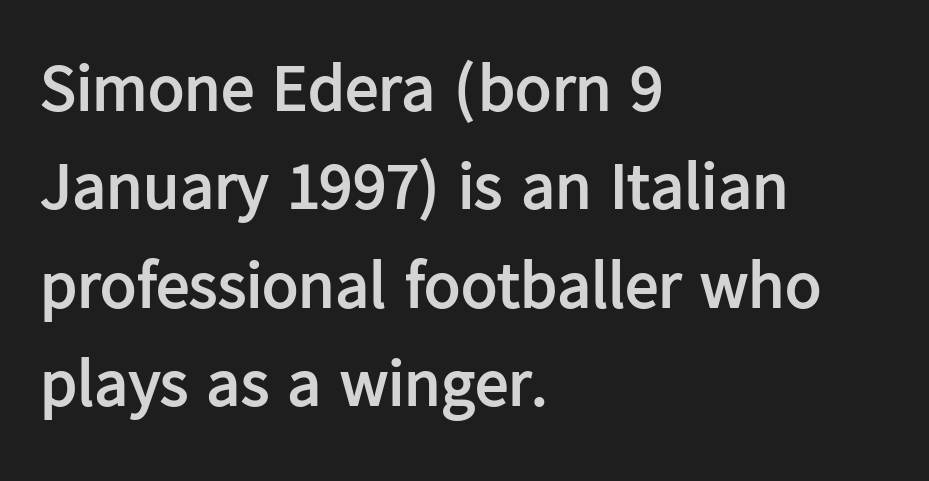
{"serif": "no", "italic": "no", "bold": "yes", "weight": "semibold", "width": "normal", "stroke_contrast": "low", "x_height": "medium", "monospaced": "no", "underline": "no", "align": "left", "line_spacing": "normal", "line_spacing_ratio": 1.47, "letter_spacing": "normal", "letter_spacing_em": 0.0, "glyph_px": 67}
